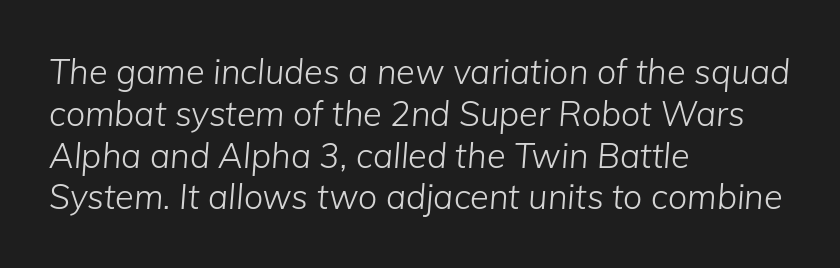
Q: Is the text bold? A: No.
Q: Is the text italic (slanted)? A: Yes, it leans right by about 5 degrees.
Q: Is the text underlined? A: No.
Q: How is the paragraph aligned? A: Left-aligned.
Q: Is the spacing between letters normal or unusually wide? A: Normal.
Q: Width (condensed, normal, or wide)? A: Normal.
Q: Stroke contrast? A: Low.
Q: x-height? A: Medium.
Q: Monospaced? A: No.
